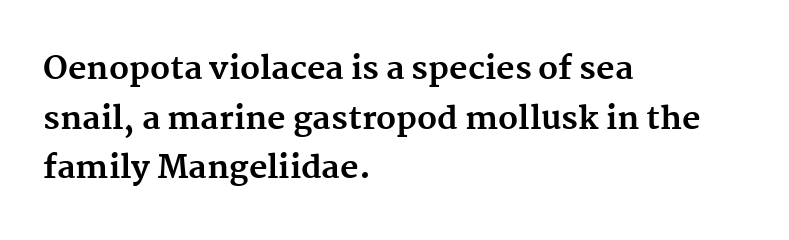
These lines are set flush left with a ragged right edge. Do the characters align in a grid? No, the font is proportional. Weight check: bold — yes, fully. Does extra space separate the letters? No, they use regular spacing. Any mark beneath the type? The region is blank.
